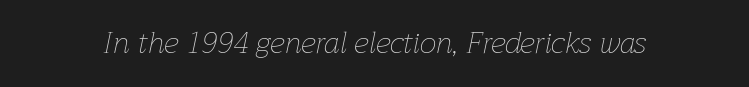
Q: Is the text bold? A: No.
Q: Is the text italic (slanted)? A: Yes, it leans right by about 12 degrees.
Q: Is the text underlined? A: No.
Q: Is the spacing between letters normal or unusually wide? A: Normal.
Q: Width (condensed, normal, or wide)? A: Normal.
Q: Stroke contrast? A: Low.
Q: x-height? A: Medium.
Q: Monospaced? A: No.
